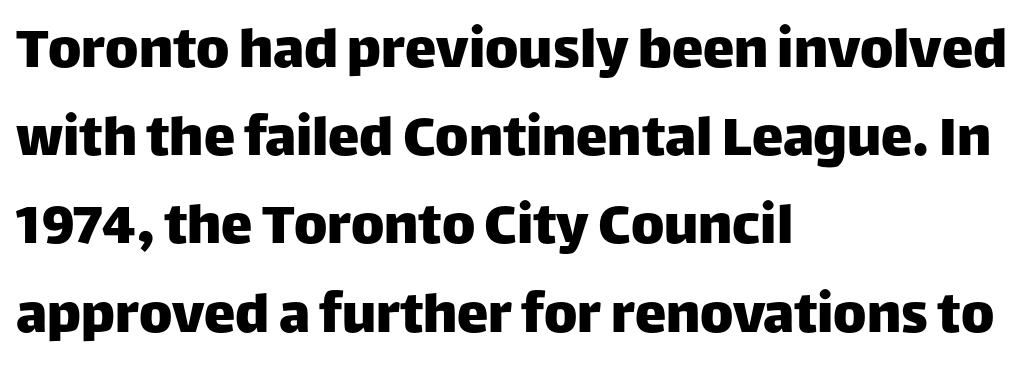
Q: Is the text italic (slanted)? A: No, it is upright.
Q: Is the typeface a serif or a sans-serif typeface? A: Sans-serif.
Q: Is the text underlined? A: No.
Q: How is the paragraph aligned? A: Left-aligned.
Q: Is the spacing between letters normal or unusually wide? A: Normal.
Q: Is the spacing between lines tight, normal or loose? A: Normal.
Q: Width (condensed, normal, or wide)? A: Normal.
Q: Stroke contrast? A: Low.
Q: x-height? A: Large.
Q: Monospaced? A: No.
